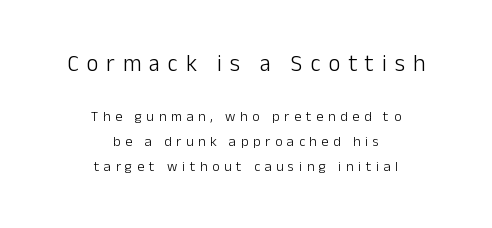
The block sitting higher on the canvas is the one with enlarged characters. Between one letter and the next there's a generous, obvious gap. Does the lettering tilt? It doesn't — this is upright. The passage shown is not bold in any degree. Decoration check: the copy has no underline. Horizontally, the lines are justified to the midpoint only.
